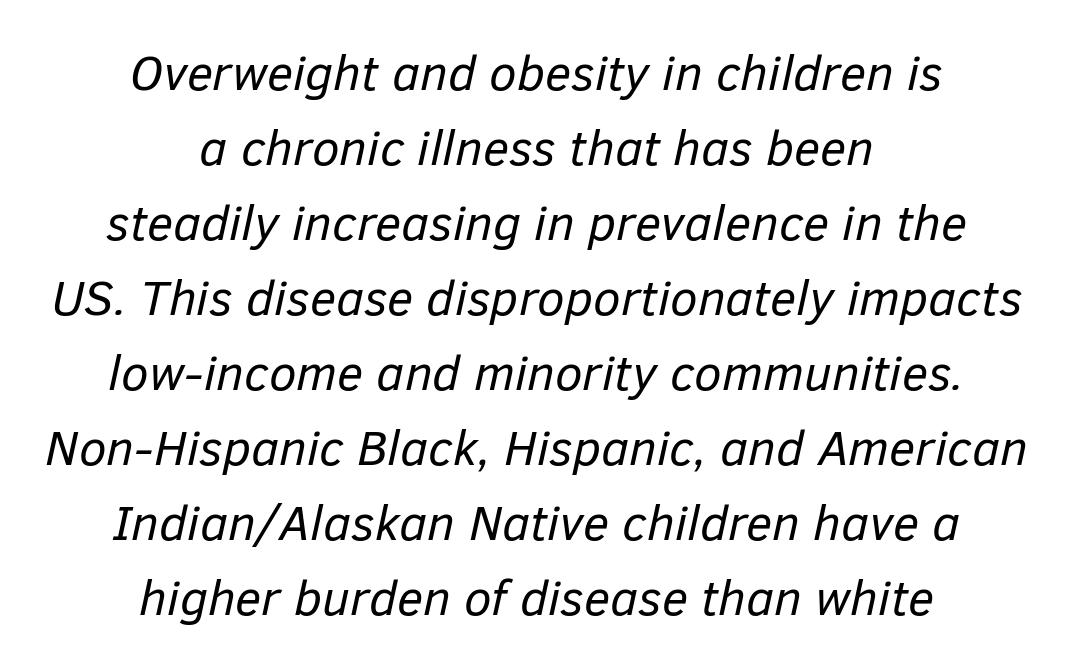
{"italic": "yes", "lean": "right", "slant_degrees": 12, "bold": "no", "weight": "regular", "width": "normal", "stroke_contrast": "low", "x_height": "medium", "monospaced": "no", "underline": "no", "align": "center", "line_spacing": "normal", "line_spacing_ratio": 1.5, "letter_spacing": "normal", "letter_spacing_em": 0.0, "glyph_px": 50}
